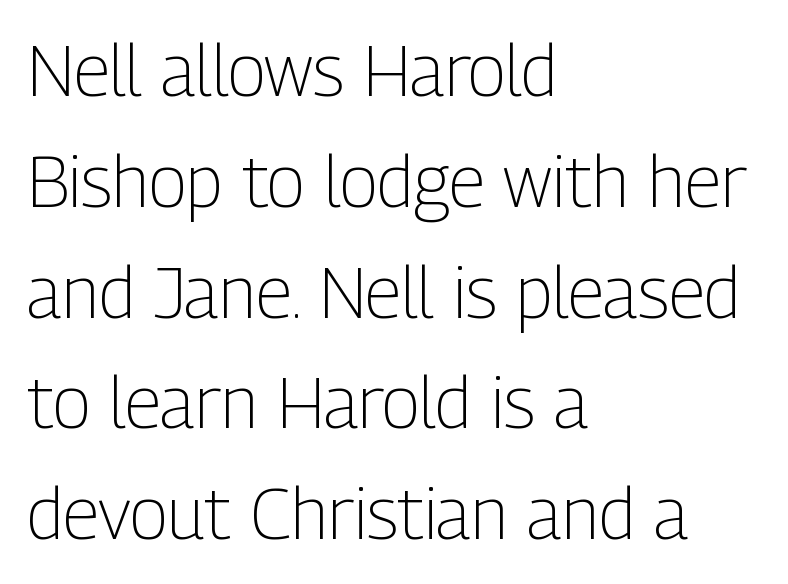
The image shows 71 px light, condensed sans-serif type, upright; set left-aligned, normal line spacing (1.56x), normal letter spacing, not underlined; low stroke contrast and a medium x-height.
